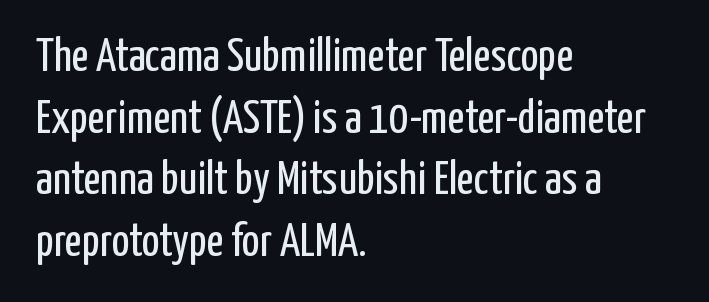
Q: Is the text bold? A: No.
Q: Is the text italic (slanted)? A: No, it is upright.
Q: Is the typeface a serif or a sans-serif typeface? A: Sans-serif.
Q: Is the text underlined? A: No.
Q: How is the paragraph aligned? A: Left-aligned.
Q: Is the spacing between letters normal or unusually wide? A: Normal.
Q: Is the spacing between lines tight, normal or loose? A: Normal.
Q: Width (condensed, normal, or wide)? A: Condensed.
Q: Stroke contrast? A: Low.
Q: x-height? A: Medium.
Q: Monospaced? A: No.
